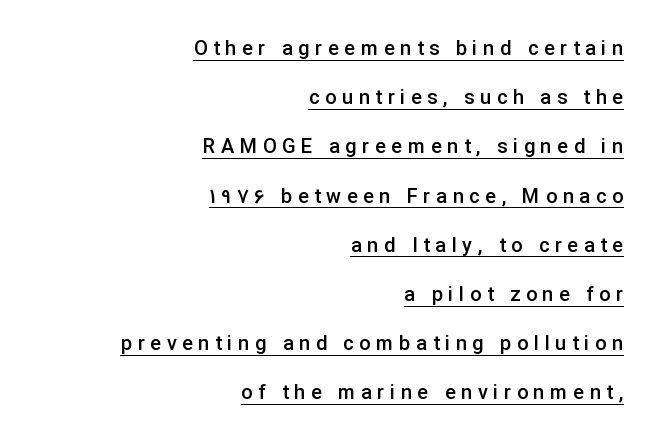
The image shows 20 px text type, upright; set right-aligned, loose line spacing (2.46x), unusually wide letter spacing (+0.28 em), underlined.
